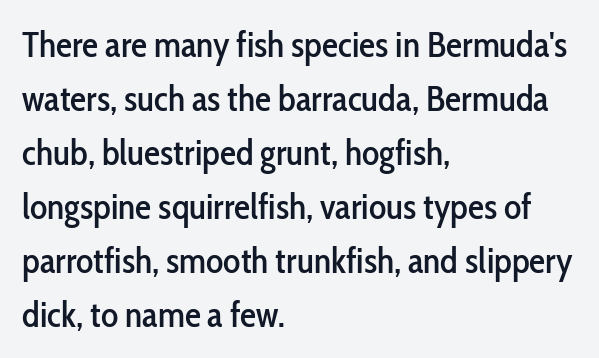
{"serif": "no", "italic": "no", "width": "condensed", "stroke_contrast": "low", "x_height": "medium", "monospaced": "no", "underline": "no", "align": "left", "line_spacing": "normal", "line_spacing_ratio": 1.5, "letter_spacing": "normal", "letter_spacing_em": 0.0, "glyph_px": 36}
